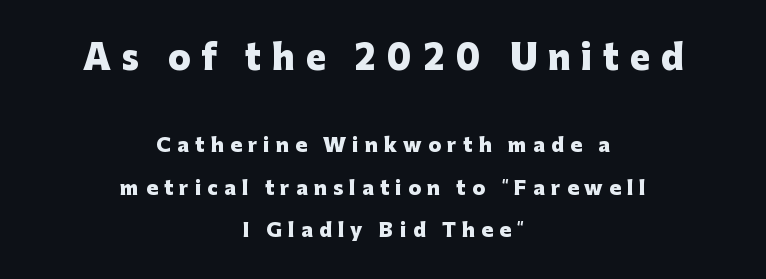
Typographic density is high because the face is bold. Examine the stroke ends and you'll find no serifs. Observe the wide spacing: letters keep a clear distance from each other. Is this a fixed-width face? No — the glyphs have proportional, varying widths.
